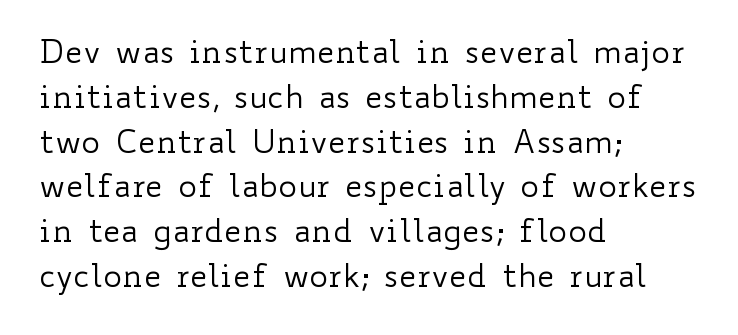
Q: Is the text bold? A: No.
Q: Is the text italic (slanted)? A: No, it is upright.
Q: Is the text underlined? A: No.
Q: How is the paragraph aligned? A: Left-aligned.
Q: Is the spacing between letters normal or unusually wide? A: Normal.
Q: Is the spacing between lines tight, normal or loose? A: Normal.
Q: Width (condensed, normal, or wide)? A: Wide.
Q: Stroke contrast? A: Low.
Q: x-height? A: Small.
Q: Monospaced? A: No.
